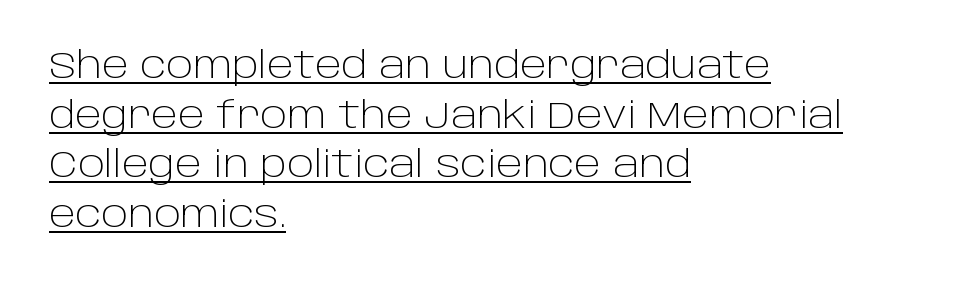
{"serif": "no", "italic": "no", "bold": "no", "weight": "light", "width": "normal", "stroke_contrast": "low", "x_height": "large", "monospaced": "no", "underline": "yes", "align": "left", "line_spacing": "normal", "line_spacing_ratio": 1.38, "letter_spacing": "normal", "letter_spacing_em": 0.0, "glyph_px": 36}
